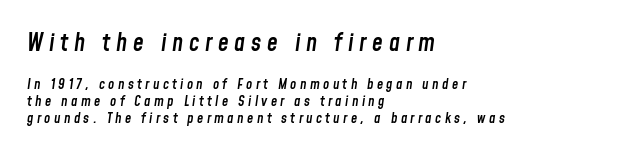
The image shows 24 px text type, italic (leaning right); set left-aligned, line spacing 1.21x, unusually wide letter spacing (+0.24 em), not underlined; the first (top) block is 1.71x larger.
